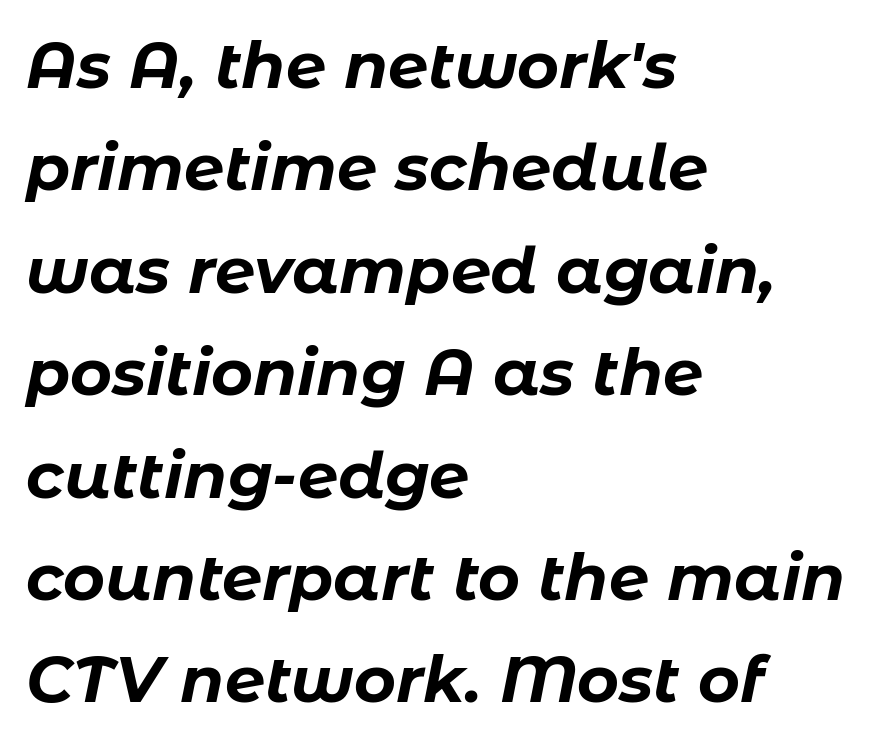
Q: Is the text bold? A: Yes.
Q: Is the text italic (slanted)? A: Yes, it leans right by about 11 degrees.
Q: Is the text underlined? A: No.
Q: How is the paragraph aligned? A: Left-aligned.
Q: Is the spacing between letters normal or unusually wide? A: Normal.
Q: Is the spacing between lines tight, normal or loose? A: Normal.
Q: Width (condensed, normal, or wide)? A: Normal.
Q: Stroke contrast? A: Low.
Q: x-height? A: Medium.
Q: Monospaced? A: No.
